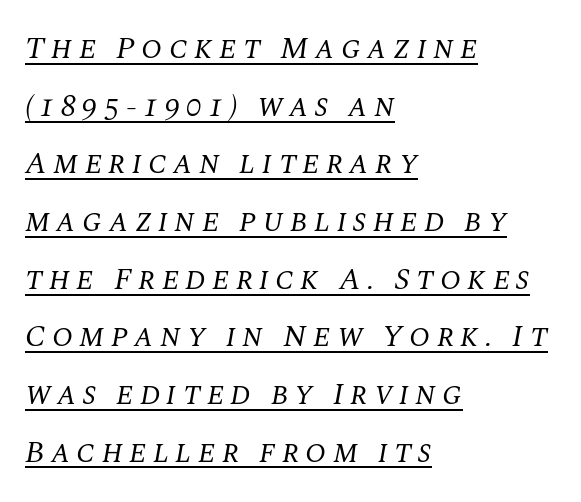
The text carries the slant typical of an italic or oblique font. The strokes are not fattened; the text isn't bold. The text block is weighted toward the left margin, trailing off unevenly rightward. The letters advance in unequal steps, a hallmark of proportional type. Examine the stroke ends and you'll spot serifs.
